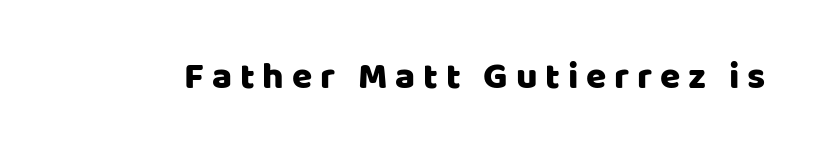
Plain, unruled lines of type. Character widths vary here, with narrow letters taking less room than wide ones. Does the type have serifs? No, each stem ends abruptly. There is plenty of visible air inserted between adjacent glyphs.
